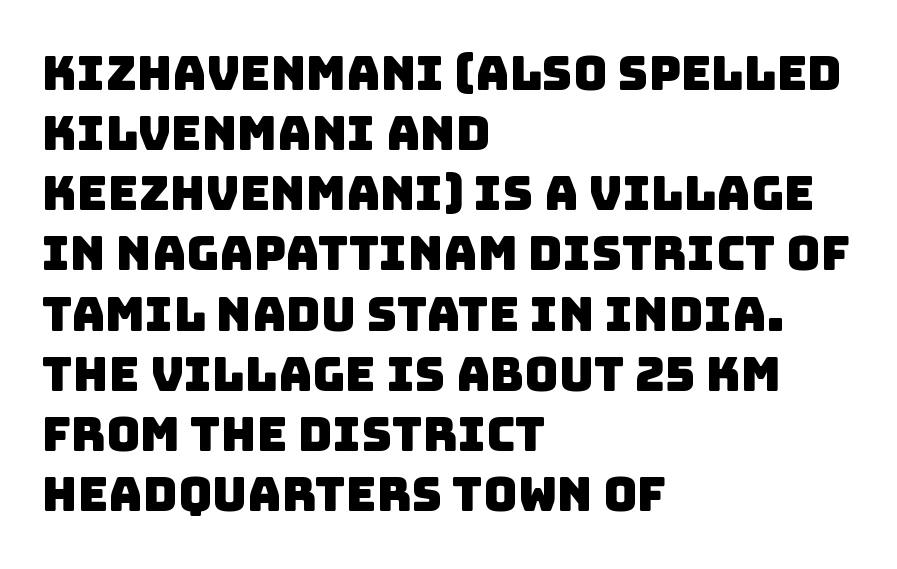
This is sans-serif lettering, the kind often seen on screens and signage. These lines sit exactly where default settings would place them. No extra tracking has been applied to these lines. The passage shown is typed in a proportional face where columns would drift. A bare baseline throughout the passage. Casual observation: everything's shoved over to the left.
